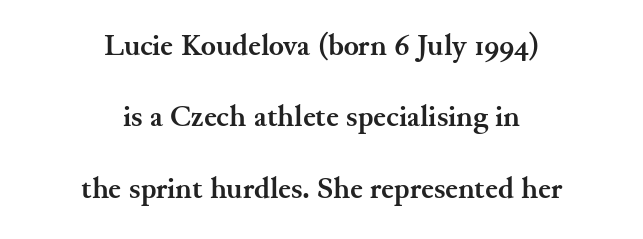
Whoever set this chose breathing room over compactness in the vertical rhythm. This is heavy type, rendered in bold. The rendering uses natural spacing where letterforms have individual widths. How are the letters spaced? Ordinarily, with no added tracking. Tall strokes in this sample are plumb rather than angled.
